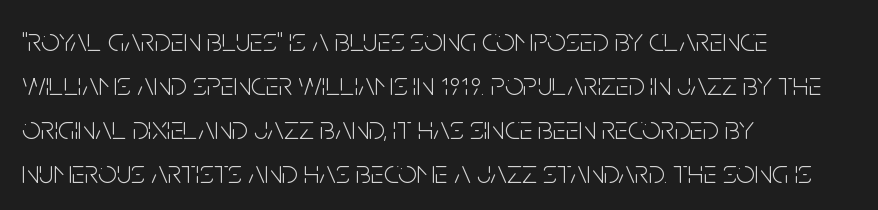
Stroke thickness stays within the range of a standard reading face or lighter. Font category for this specimen: sans-serif. Do the characters align in a grid? No, the font is proportional. Line beginnings align vertically; line endings do not.
